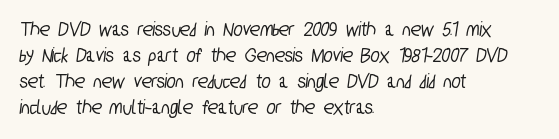
Q: Is the text underlined? A: No.
Q: How is the paragraph aligned? A: Left-aligned.
Q: Is the spacing between letters normal or unusually wide? A: Normal.
